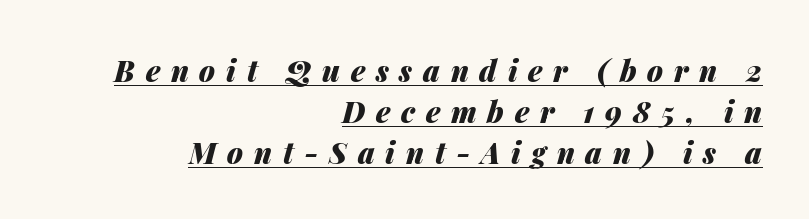
The image shows 29 px heavy type, italic (leaning right); set right-aligned, normal line spacing (1.41x), unusually wide letter spacing (+0.37 em), underlined; medium stroke contrast and a medium x-height.
